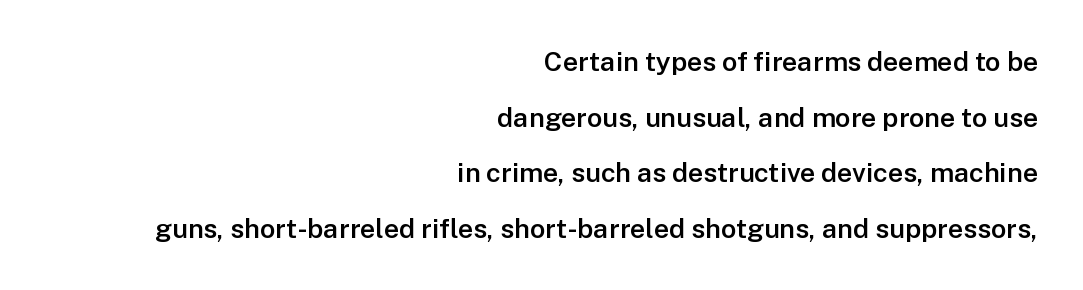
{"italic": "no", "bold": "semi", "underline": "no", "align": "right", "line_spacing": "loose", "line_spacing_ratio": 2.06, "letter_spacing": "normal", "letter_spacing_em": 0.0, "glyph_px": 27}
